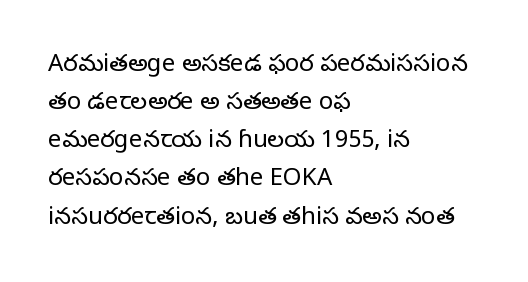
Q: Is the text bold? A: No.
Q: Is the text italic (slanted)? A: No, it is upright.
Q: Is the text underlined? A: No.
Q: How is the paragraph aligned? A: Left-aligned.
Q: Is the spacing between letters normal or unusually wide? A: Normal.
Q: Is the spacing between lines tight, normal or loose? A: Normal.
